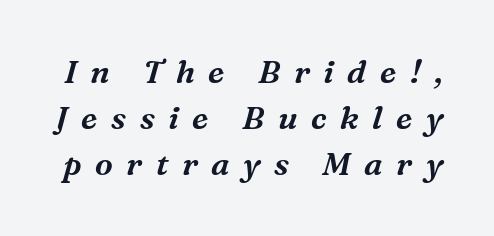
Q: Is the text italic (slanted)? A: Yes, it leans right by about 16 degrees.
Q: Is the typeface a serif or a sans-serif typeface? A: Serif.
Q: Is the text underlined? A: No.
Q: Is the spacing between letters normal or unusually wide? A: Unusually wide.
Q: Is the spacing between lines tight, normal or loose? A: Normal.
Q: Width (condensed, normal, or wide)? A: Normal.
Q: Stroke contrast? A: Medium.
Q: x-height? A: Medium.
Q: Monospaced? A: No.
